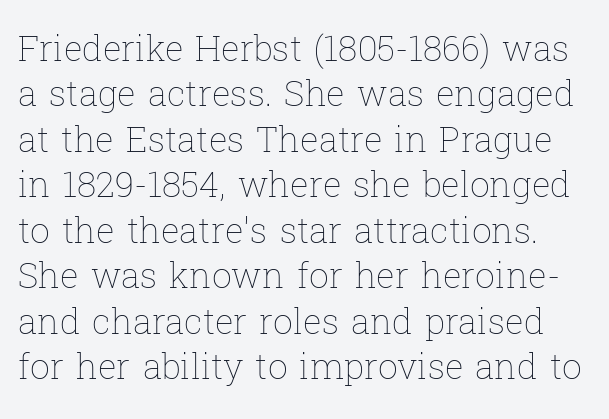
The image shows 35 px thin type, upright; set normal line spacing (1.3x), normal letter spacing, not underlined; low stroke contrast and a medium x-height.
